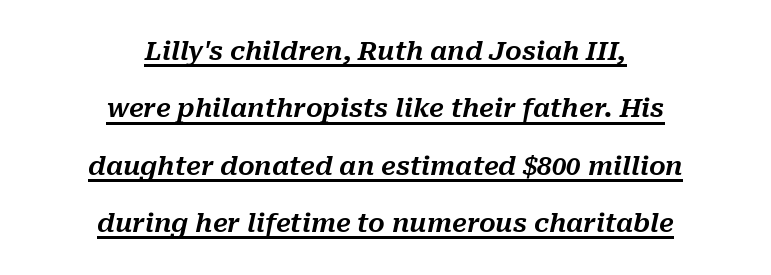
Q: Is the text italic (slanted)? A: Yes, it leans right by about 10 degrees.
Q: Is the text underlined? A: Yes.
Q: How is the paragraph aligned? A: Centered.
Q: Is the spacing between letters normal or unusually wide? A: Normal.
Q: Is the spacing between lines tight, normal or loose? A: Loose.
